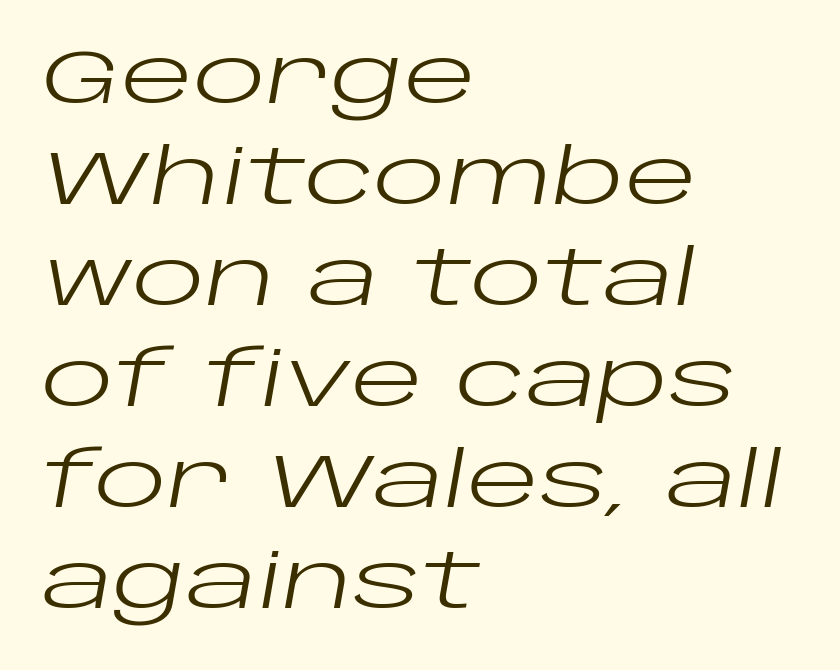
If you drew a line through each stem, it would be angled. Is there much room between lines? A standard amount, neither cramped nor airy. Typeset ragged right — the left edge is the straight one. Standard letterfit; no display-style spreading of the glyphs.
